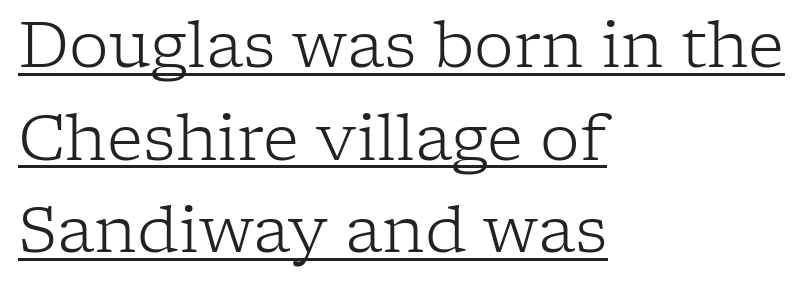
The image shows 63 px light serif type, upright; set left-aligned, normal line spacing (1.47x), normal letter spacing, underlined; low stroke contrast and a medium x-height.
